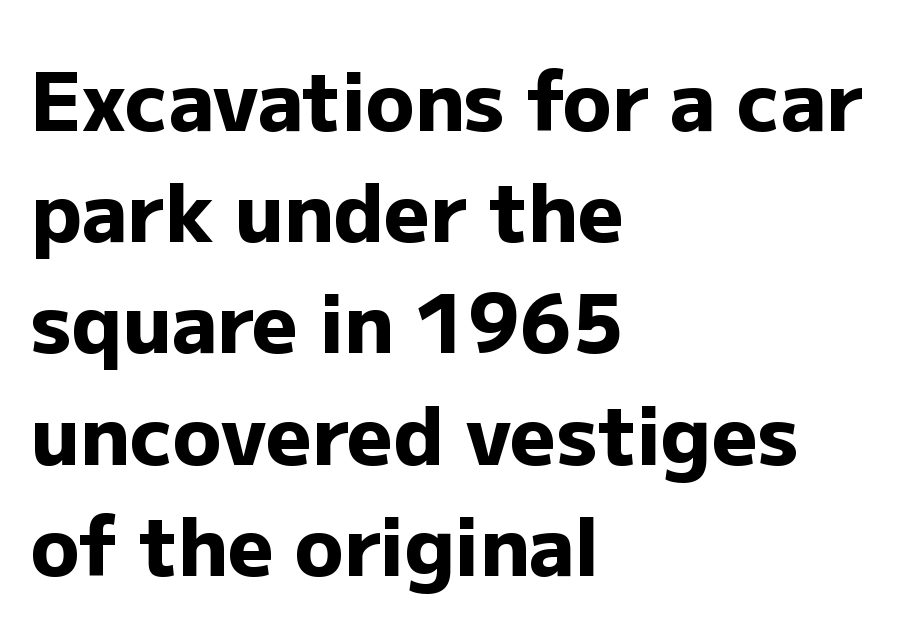
Pretty heavy lettering here — definitely bold. Quick note: interline space is typical. Letters rest on an invisible, unmarked baseline. Classification — sans serif.
